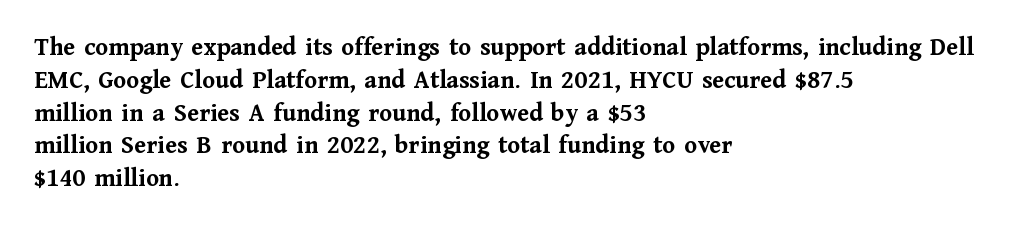
{"italic": "no", "bold": "yes", "underline": "no", "align": "left", "line_spacing": "normal", "line_spacing_ratio": 1.26, "letter_spacing": "normal", "letter_spacing_em": 0.0, "glyph_px": 26}
